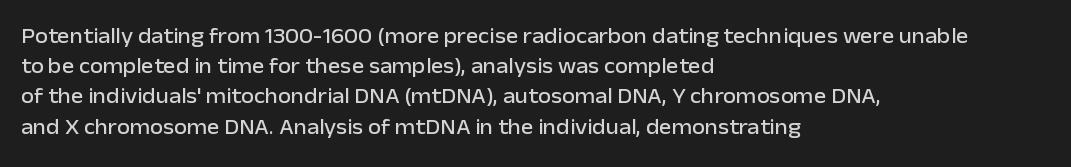
The lines sit at an ordinary, default distance from one another. In terms of posture, this sample is upright. What stands out about the letter spacing? Nothing — it is the standard amount. Leftover space on each line is placed entirely after the last word. Check the space under the baseline: it is left empty.
